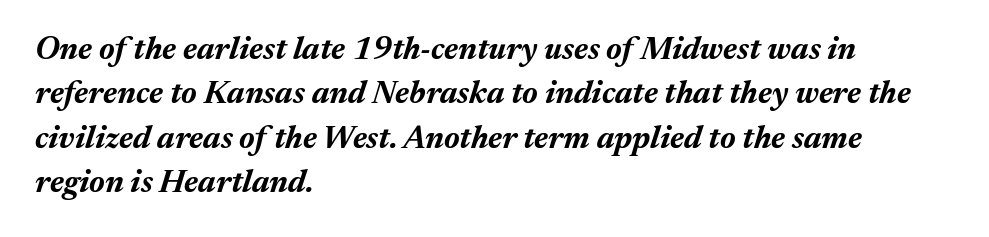
{"italic": "yes", "lean": "right", "slant_degrees": 17, "bold": "yes", "weight": "bold", "width": "normal", "stroke_contrast": "medium", "x_height": "medium", "monospaced": "no", "underline": "no", "align": "left", "line_spacing": "normal", "line_spacing_ratio": 1.39, "letter_spacing": "normal", "letter_spacing_em": 0.0, "glyph_px": 32}
